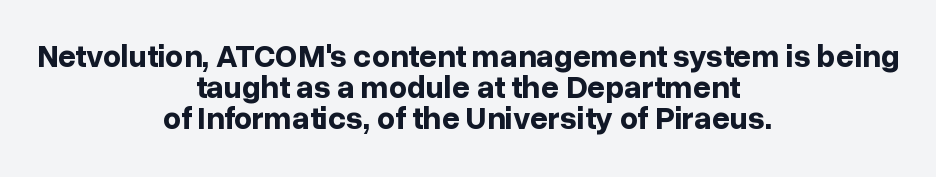
The passage shown is not underscored anywhere. Serifs: no, the terminals of the letterforms are clean. Here the designer chose a conventional face with non-uniform glyph widths. A typesetter would mark this as roman, not italic.
